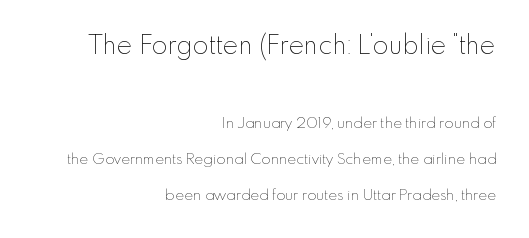
{"italic": "no", "bold": "no", "underline": "no", "align": "right", "line_spacing": "loose", "line_spacing_ratio": 2.4, "letter_spacing": "normal", "letter_spacing_em": 0.0, "larger_block": "first", "size_ratio": 1.73, "glyph_px": 26}
